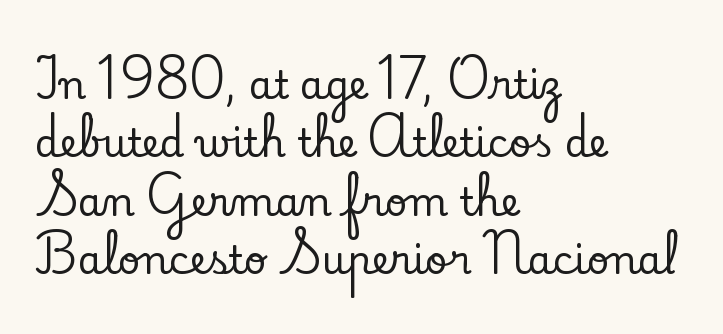
Letters rest on an invisible, unmarked baseline. Think of a printed novel: that variable character pitch is what you see here. The typesetter chose a ragged-right arrangement here. I'd call this a serif setting — the letters wear small feet.
